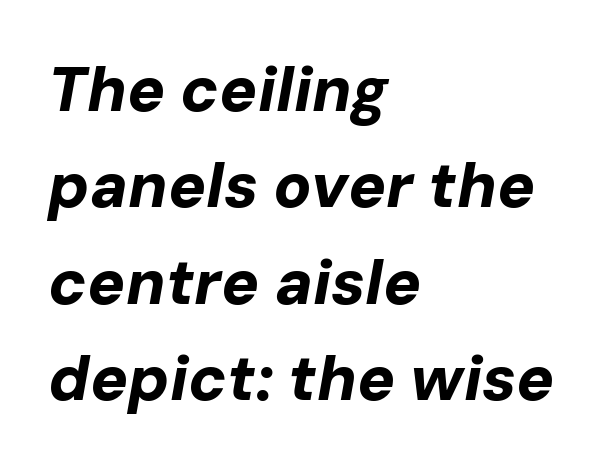
These lines are rendered in a variable-pitch font. Characters follow at the spacing the type designer built in. Regarding leading, the lines here are spaced in the standard way. Just letters on the line, the space beneath them empty. These lines carry a lot of weight — the face is fully bold. The ragged edge is on the right, which tells us the setting is flush left.
